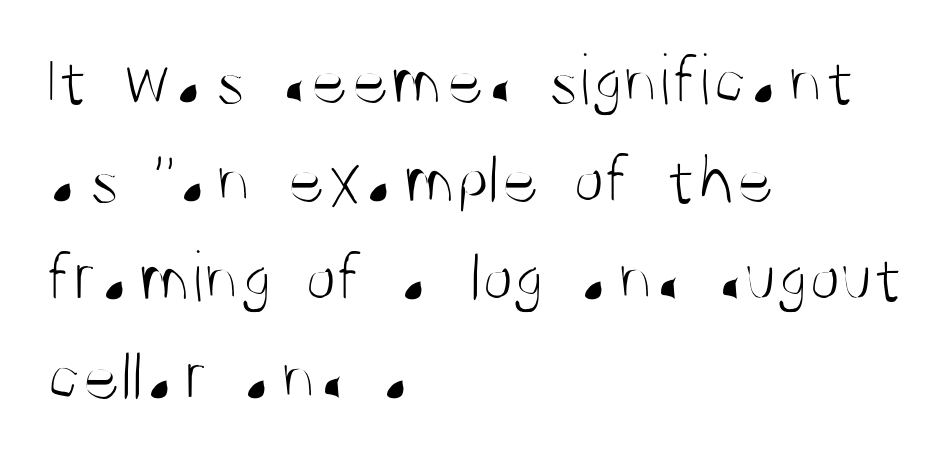
Q: Is the text bold? A: No.
Q: Is the text italic (slanted)? A: No, it is upright.
Q: Is the typeface a serif or a sans-serif typeface? A: Sans-serif.
Q: Is the text underlined? A: No.
Q: How is the paragraph aligned? A: Left-aligned.
Q: Is the spacing between letters normal or unusually wide? A: Normal.
Q: Is the spacing between lines tight, normal or loose? A: Normal.
Q: Width (condensed, normal, or wide)? A: Condensed.
Q: Stroke contrast? A: Medium.
Q: x-height? A: Large.
Q: Monospaced? A: No.
